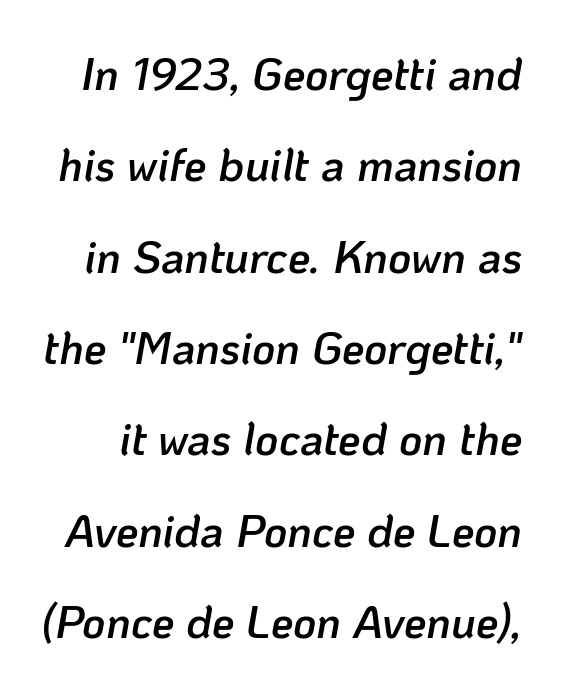
Q: Is the text bold? A: Semi-bold.
Q: Is the text italic (slanted)? A: Yes, it leans right by about 10 degrees.
Q: Is the text underlined? A: No.
Q: Is the spacing between letters normal or unusually wide? A: Normal.
Q: Is the spacing between lines tight, normal or loose? A: Loose.
Q: Width (condensed, normal, or wide)? A: Normal.
Q: Stroke contrast? A: Low.
Q: x-height? A: Medium.
Q: Monospaced? A: No.
